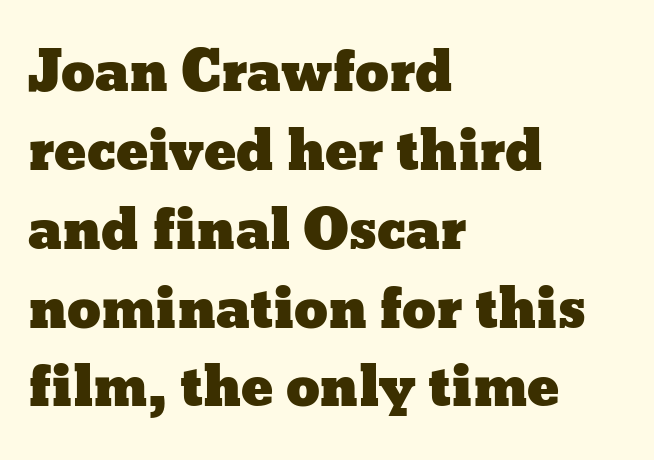
Spacing between characters is what you'd get straight out of the box. The rendering uses natural spacing where letterforms have individual widths. Check the space under the baseline: it is left empty. Every character sits straight up, as roman type does. The compositor pushed each line to the left boundary.
